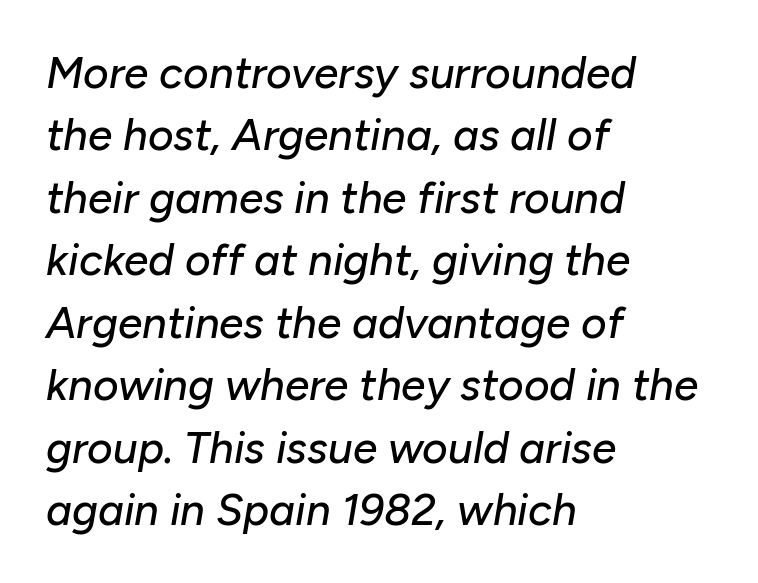
The image shows 44 px text type, italic (leaning right); set left-aligned, normal line spacing (1.42x), normal letter spacing, not underlined; low stroke contrast and a medium x-height.
